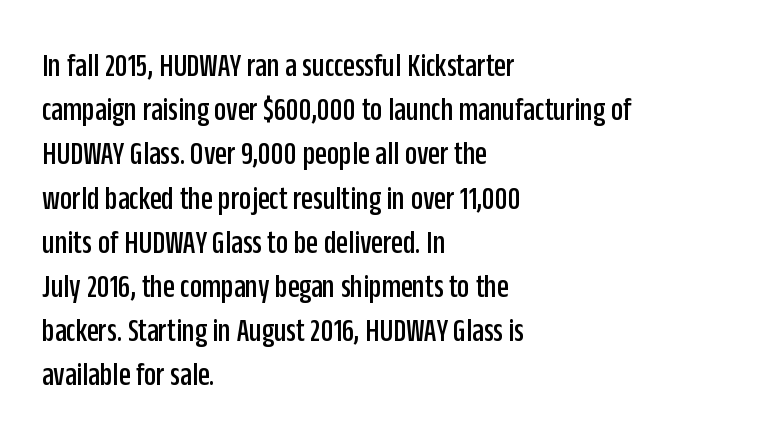
The image shows 34 px condensed sans-serif type, upright; set left-aligned, normal line spacing (1.3x), normal letter spacing, not underlined; low stroke contrast and a large x-height.
